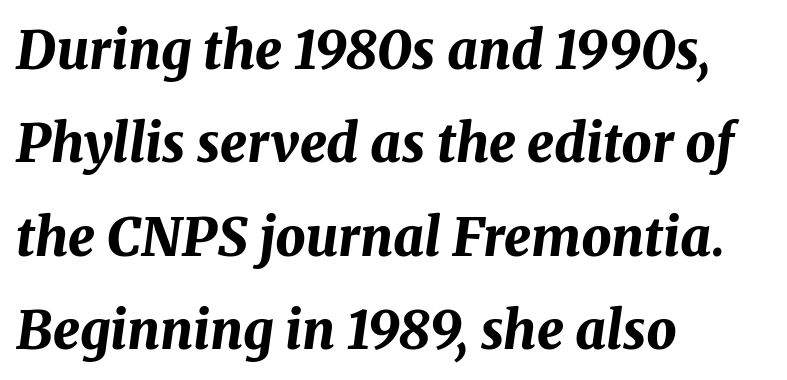
Q: Is the text bold? A: Yes.
Q: Is the text italic (slanted)? A: Yes, it leans right by about 8 degrees.
Q: Is the text underlined? A: No.
Q: How is the paragraph aligned? A: Left-aligned.
Q: Is the spacing between letters normal or unusually wide? A: Normal.
Q: Width (condensed, normal, or wide)? A: Normal.
Q: Stroke contrast? A: Medium.
Q: x-height? A: Medium.
Q: Monospaced? A: No.
